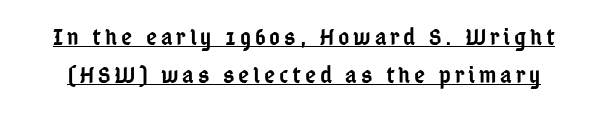
{"italic": "no", "bold": "semi", "underline": "yes", "line_spacing": "normal", "line_spacing_ratio": 1.57, "glyph_px": 24}
